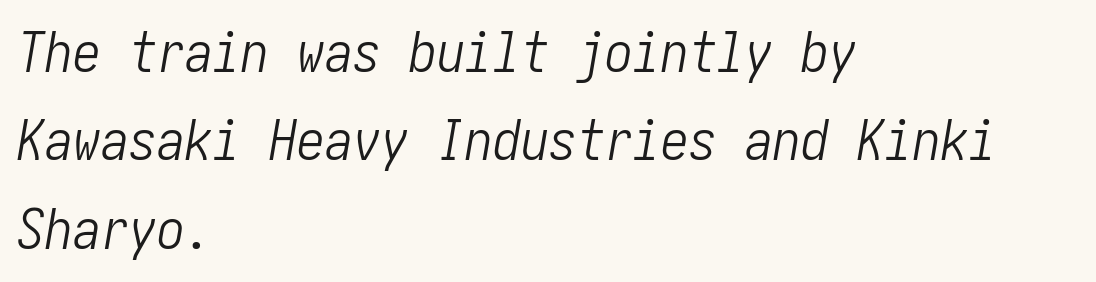
Q: Is the text bold? A: No.
Q: Is the text italic (slanted)? A: Yes, it leans right by about 10 degrees.
Q: Is the text underlined? A: No.
Q: How is the paragraph aligned? A: Left-aligned.
Q: Is the spacing between letters normal or unusually wide? A: Normal.
Q: Is the spacing between lines tight, normal or loose? A: Normal.
Q: Width (condensed, normal, or wide)? A: Condensed.
Q: Stroke contrast? A: Low.
Q: x-height? A: Medium.
